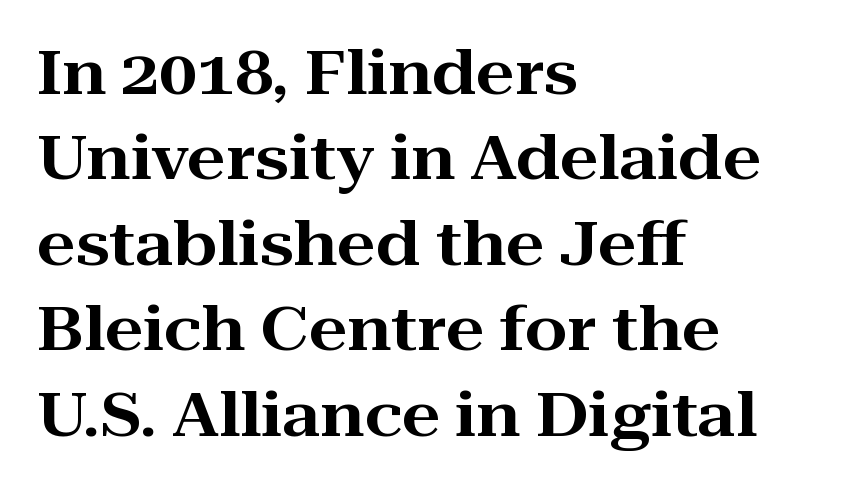
Vertically, the passage feels balanced, rows spaced as you'd expect. The axis of the letterforms is exactly vertical. Horizontally, the lines are justified to the leading edge only. Plain, unruled lines of type. Examine the stroke ends and you'll spot serifs. Is the letter spacing exaggerated? No — it looks like the ordinary default.
